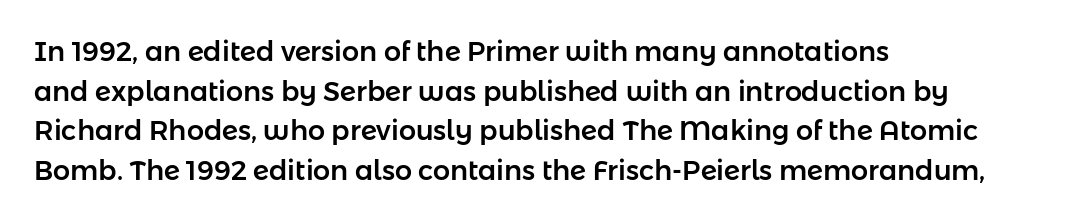
Reading down the column, the eye jumps a familiar distance to each next line. The gaps between neighbouring characters are ordinary and unremarkable. Every character sits straight up, as roman type does. These lines stack with their left ends in a neat column. Bare-footed words on every line.
